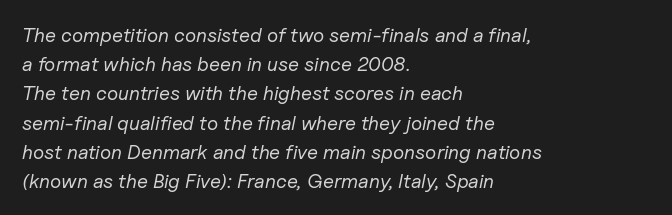
Q: Is the text bold? A: No.
Q: Is the text italic (slanted)? A: Yes, it leans right by about 11 degrees.
Q: Is the text underlined? A: No.
Q: How is the paragraph aligned? A: Left-aligned.
Q: Is the spacing between letters normal or unusually wide? A: Normal.
Q: Is the spacing between lines tight, normal or loose? A: Normal.
